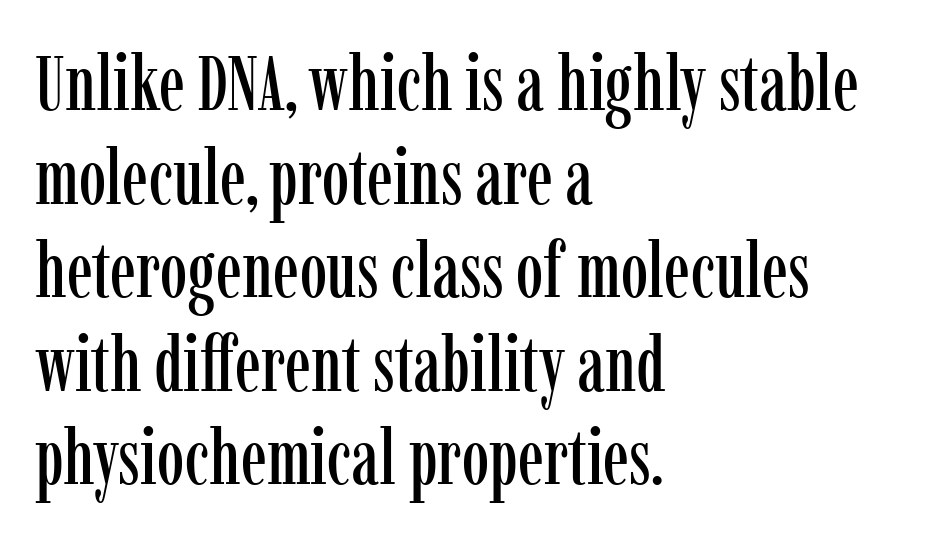
{"serif": "yes", "italic": "no", "width": "condensed", "stroke_contrast": "low", "x_height": "medium", "monospaced": "no", "underline": "no", "align": "left", "line_spacing_ratio": 1.2, "letter_spacing": "normal", "letter_spacing_em": 0.0, "glyph_px": 78}
